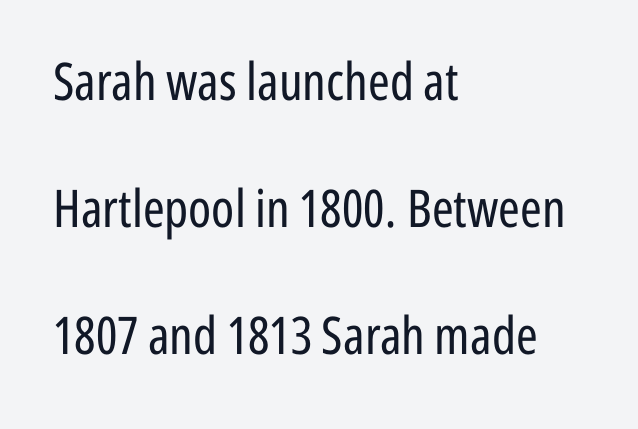
{"serif": "no", "italic": "no", "bold": "no", "weight": "regular", "width": "condensed", "stroke_contrast": "low", "x_height": "medium", "monospaced": "no", "underline": "no", "align": "left", "line_spacing": "loose", "line_spacing_ratio": 2.44, "letter_spacing": "normal", "letter_spacing_em": 0.0, "glyph_px": 52}
